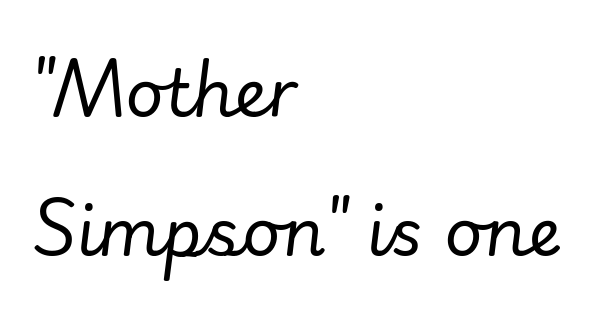
One glance says open: line gaps are wider than usual. Each line starts at the same left margin while the right side varies. Think standard paragraph weight, or any step lighter than that. This sample uses plain, unmodified letter spacing.
